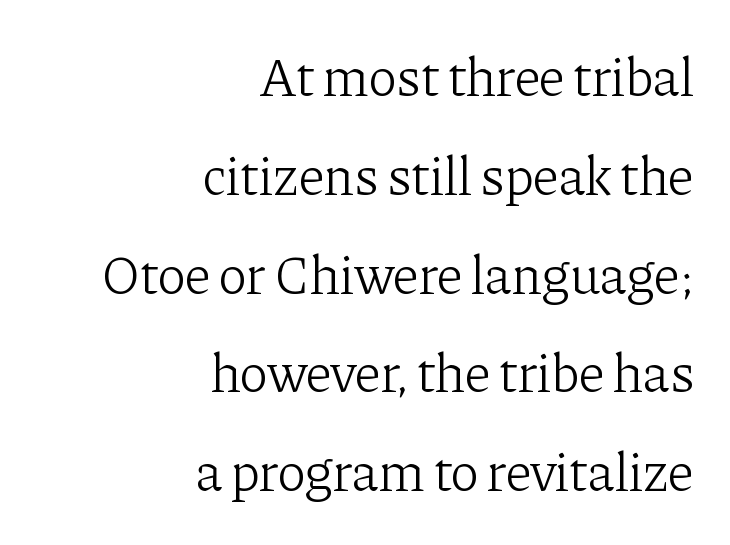
{"serif": "yes", "italic": "no", "bold": "no", "weight": "light", "width": "normal", "stroke_contrast": "low", "x_height": "medium", "monospaced": "no", "underline": "no", "align": "right", "line_spacing_ratio": 1.83, "letter_spacing": "normal", "letter_spacing_em": 0.0, "glyph_px": 54}
